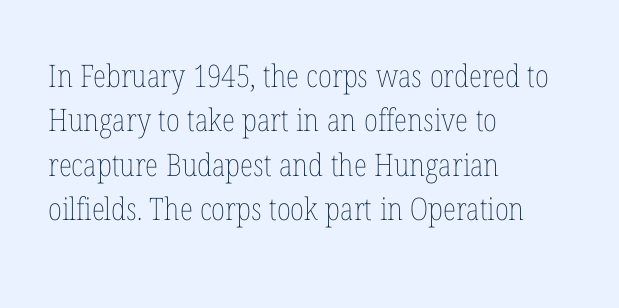
{"italic": "no", "bold": "no", "weight": "thin", "width": "condensed", "stroke_contrast": "low", "x_height": "medium", "monospaced": "no", "underline": "no", "align": "left", "line_spacing": "normal", "line_spacing_ratio": 1.43, "letter_spacing": "normal", "letter_spacing_em": 0.0, "glyph_px": 31}
